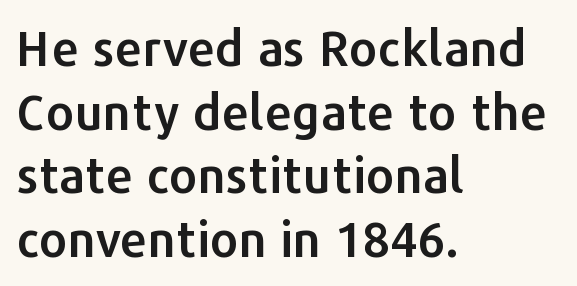
Q: Is the text italic (slanted)? A: No, it is upright.
Q: Is the typeface a serif or a sans-serif typeface? A: Sans-serif.
Q: Is the text underlined? A: No.
Q: How is the paragraph aligned? A: Left-aligned.
Q: Is the spacing between letters normal or unusually wide? A: Normal.
Q: Is the spacing between lines tight, normal or loose? A: Normal.
Q: Width (condensed, normal, or wide)? A: Normal.
Q: Stroke contrast? A: Low.
Q: x-height? A: Medium.
Q: Monospaced? A: No.
